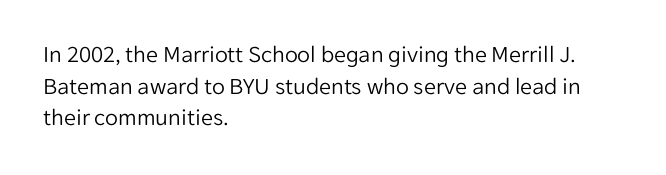
The image shows 24 px text type, upright; set left-aligned, normal line spacing (1.32x), normal letter spacing, not underlined.
